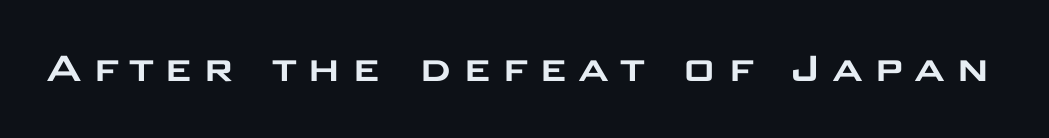
Q: Is the text italic (slanted)? A: No, it is upright.
Q: Is the typeface a serif or a sans-serif typeface? A: Sans-serif.
Q: Is the text underlined? A: No.
Q: Is the spacing between letters normal or unusually wide? A: Unusually wide.
Q: Width (condensed, normal, or wide)? A: Wide.
Q: Stroke contrast? A: Low.
Q: x-height? A: Large.
Q: Monospaced? A: No.
